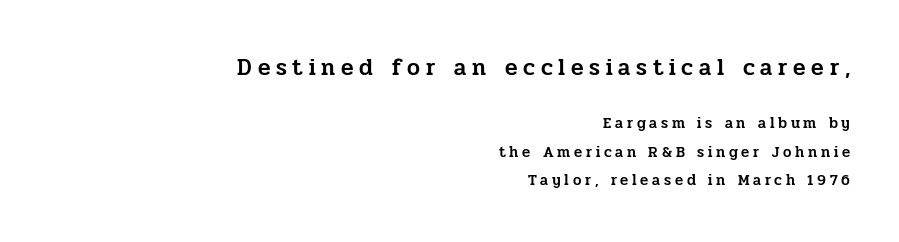
The image shows 23 px text type, upright; set right-aligned, loose line spacing (1.9x), unusually wide letter spacing (+0.25 em), not underlined; the first (top) block is 1.53x larger.
